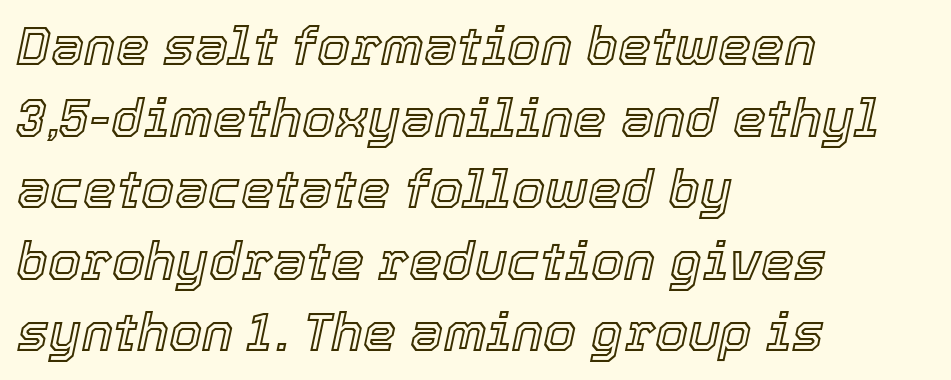
The image shows 53 px text type, italic (leaning right); set left-aligned, normal line spacing (1.35x), normal letter spacing, not underlined; a medium x-height.
